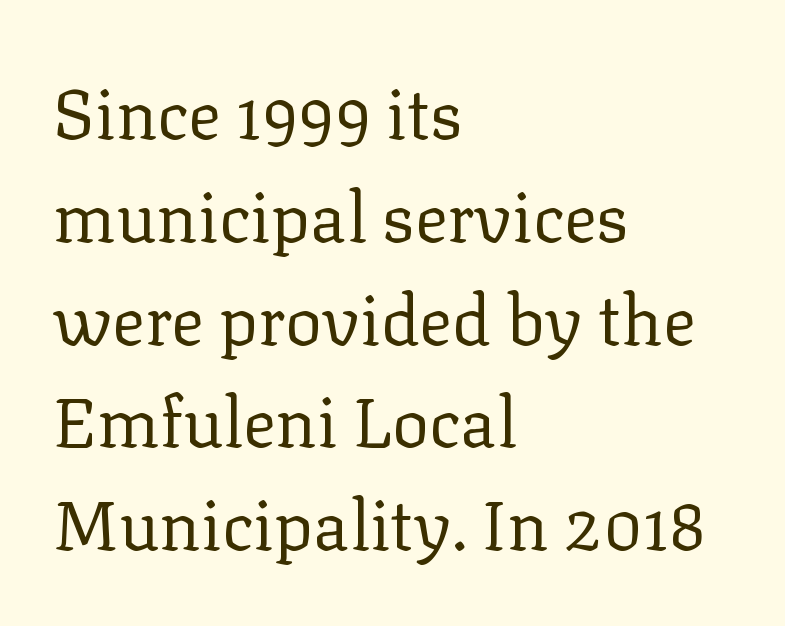
Does the lettering tilt? It doesn't — this is upright. The lines are quadded left. Underlining? Definitely not there. Yep, those are serifs on the letters. Stroke thickness stays within the range of a standard reading face or lighter. Do the characters align in a grid? No, the font is proportional.
